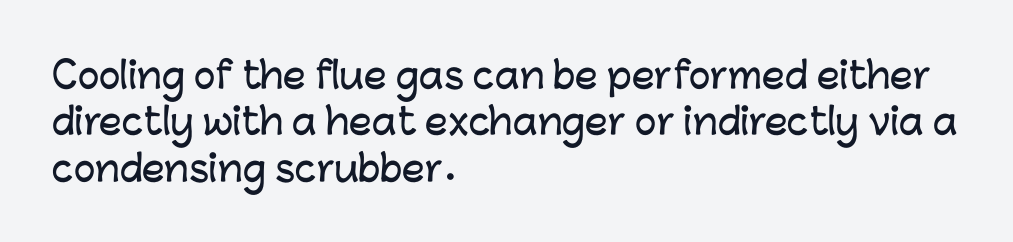
{"serif": "no", "italic": "no", "width": "normal", "stroke_contrast": "low", "x_height": "medium", "monospaced": "no", "underline": "no", "align": "left", "line_spacing": "normal", "line_spacing_ratio": 1.29, "letter_spacing": "normal", "letter_spacing_em": 0.0, "glyph_px": 36}
